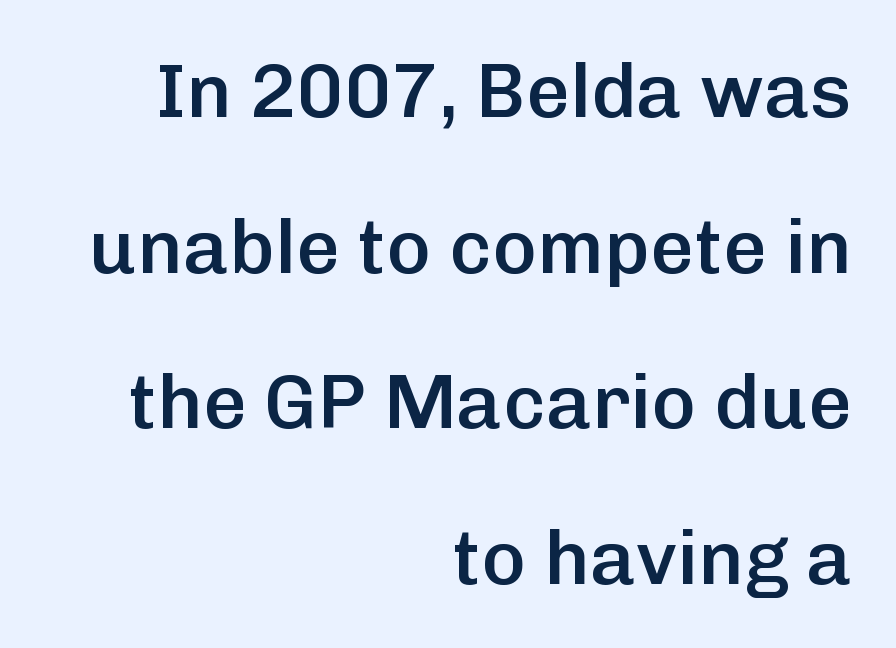
Q: Is the text bold? A: Semi-bold.
Q: Is the text italic (slanted)? A: No, it is upright.
Q: Is the typeface a serif or a sans-serif typeface? A: Sans-serif.
Q: Is the text underlined? A: No.
Q: How is the paragraph aligned? A: Right-aligned.
Q: Is the spacing between letters normal or unusually wide? A: Normal.
Q: Is the spacing between lines tight, normal or loose? A: Loose.
Q: Width (condensed, normal, or wide)? A: Normal.
Q: Stroke contrast? A: Low.
Q: x-height? A: Medium.
Q: Monospaced? A: No.
